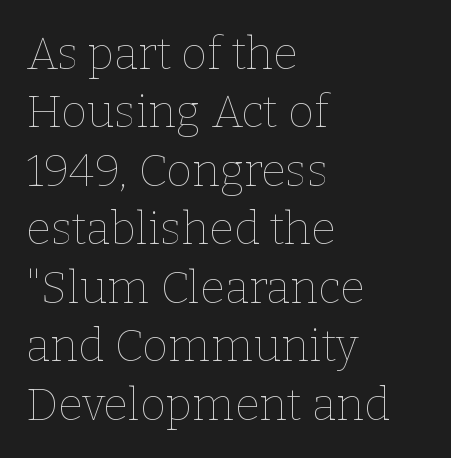
{"italic": "no", "bold": "no", "weight": "thin", "width": "normal", "stroke_contrast": "low", "x_height": "medium", "monospaced": "no", "underline": "no", "align": "left", "line_spacing": "normal", "line_spacing_ratio": 1.3, "letter_spacing": "normal", "letter_spacing_em": 0.0, "glyph_px": 45}
